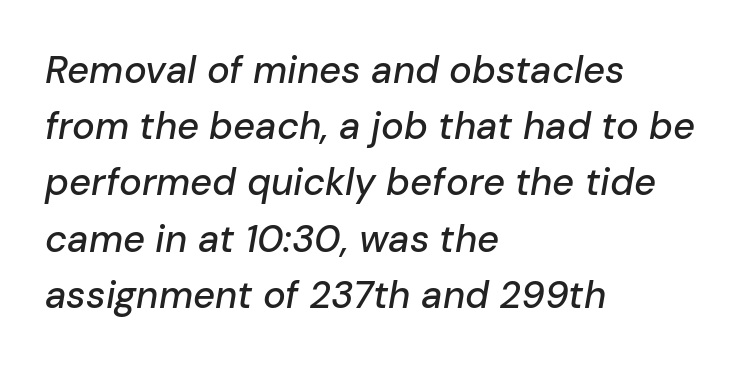
{"italic": "yes", "lean": "right", "slant_degrees": 10, "width": "normal", "stroke_contrast": "low", "x_height": "medium", "monospaced": "no", "underline": "no", "align": "left", "line_spacing": "normal", "line_spacing_ratio": 1.48, "letter_spacing": "normal", "letter_spacing_em": 0.0, "glyph_px": 38}
